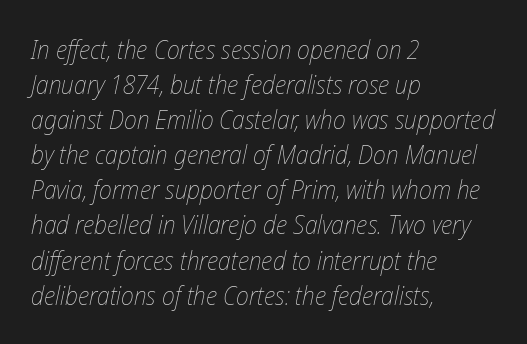
The image shows 26 px text type, italic (leaning right); set left-aligned, normal line spacing (1.35x), normal letter spacing, not underlined.
